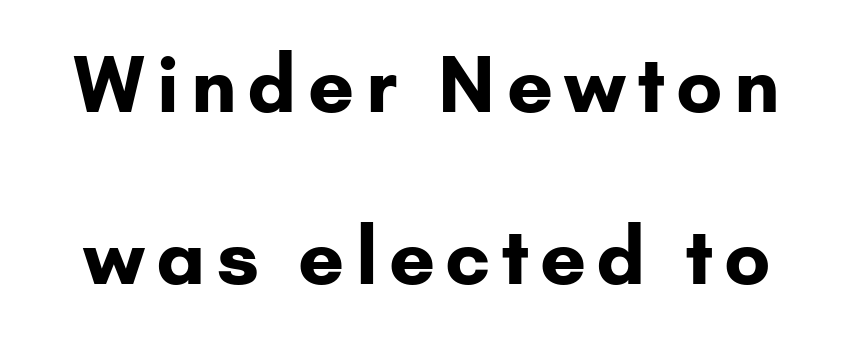
Q: Is the text bold? A: Yes.
Q: Is the text italic (slanted)? A: No, it is upright.
Q: Is the typeface a serif or a sans-serif typeface? A: Sans-serif.
Q: Is the text underlined? A: No.
Q: Is the spacing between lines tight, normal or loose? A: Loose.
Q: Width (condensed, normal, or wide)? A: Normal.
Q: Stroke contrast? A: Low.
Q: x-height? A: Small.
Q: Monospaced? A: No.
